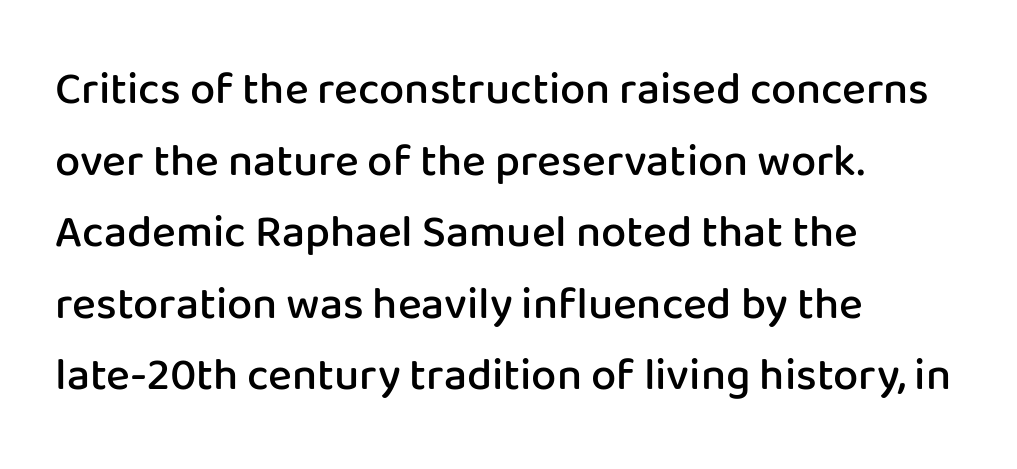
The image shows 45 px semibold sans-serif type, upright; set left-aligned, normal line spacing (1.59x), normal letter spacing, not underlined; low stroke contrast and a medium x-height.
